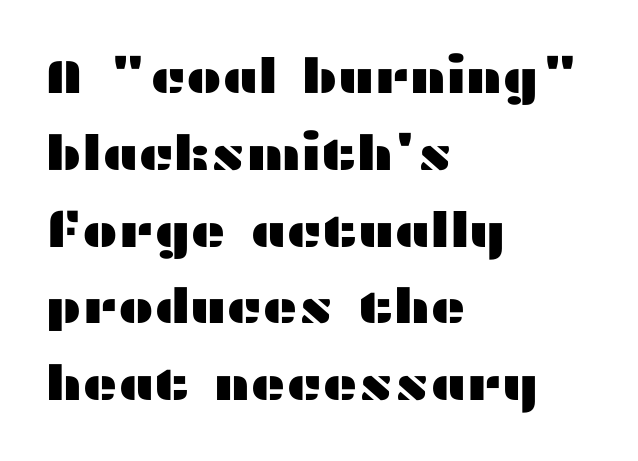
The image shows 48 px wide sans-serif type, upright; set left-aligned, normal line spacing (1.6x), normal letter spacing, not underlined; medium stroke contrast and a medium x-height.
